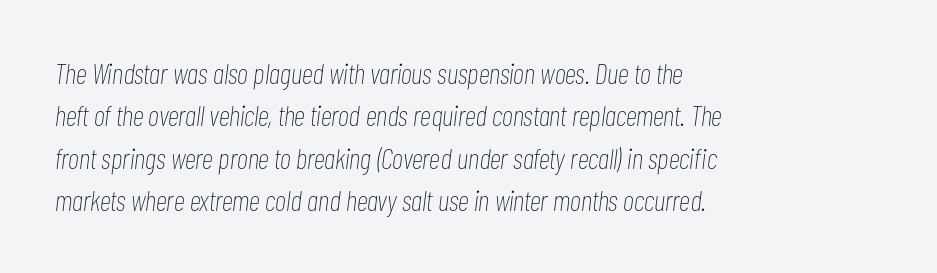
{"italic": "yes", "lean": "right", "slant_degrees": 7, "bold": "no", "weight": "thin", "width": "condensed", "stroke_contrast": "low", "x_height": "medium", "monospaced": "no", "underline": "no", "align": "left", "line_spacing": "normal", "line_spacing_ratio": 1.46, "letter_spacing": "normal", "letter_spacing_em": 0.0, "glyph_px": 29}
